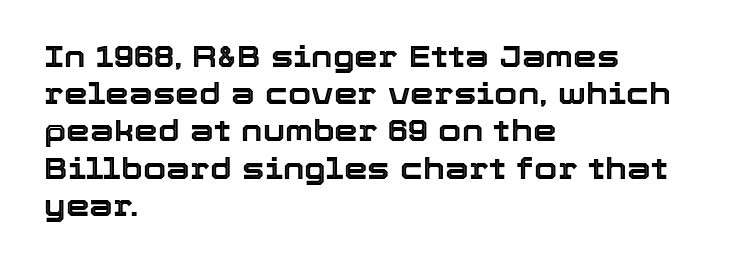
The image shows 30 px text type, upright; set left-aligned, line spacing 1.24x, normal letter spacing, not underlined; a medium x-height.
